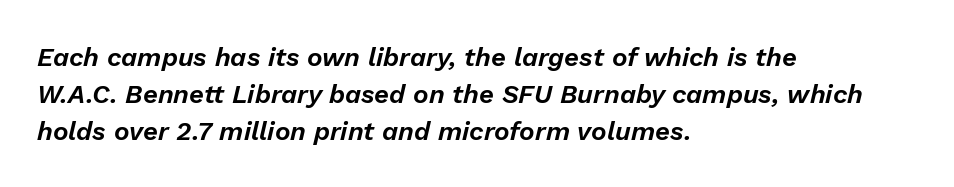
{"italic": "yes", "lean": "right", "slant_degrees": 13, "underline": "no", "align": "left", "line_spacing": "normal", "line_spacing_ratio": 1.43, "letter_spacing": "normal", "letter_spacing_em": 0.0, "glyph_px": 26}
